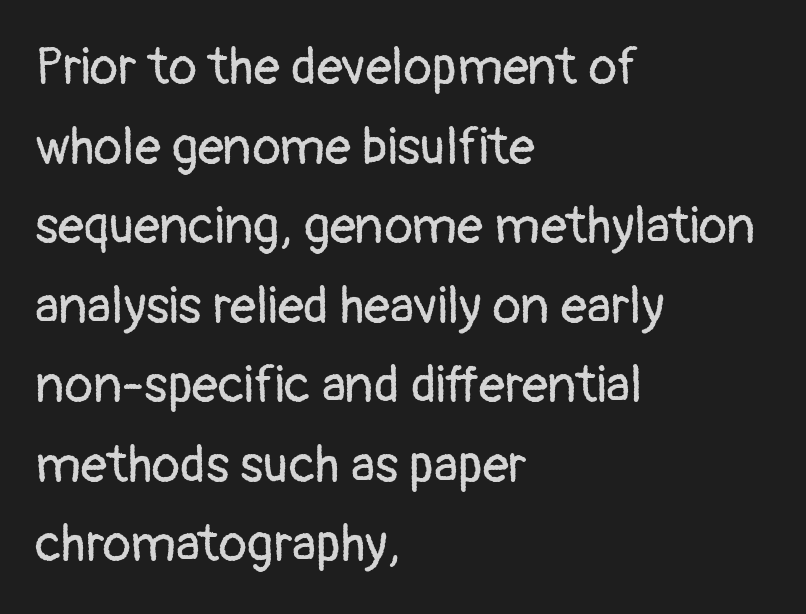
Q: Is the text bold? A: No.
Q: Is the text italic (slanted)? A: No, it is upright.
Q: Is the typeface a serif or a sans-serif typeface? A: Sans-serif.
Q: Is the text underlined? A: No.
Q: How is the paragraph aligned? A: Left-aligned.
Q: Is the spacing between letters normal or unusually wide? A: Normal.
Q: Is the spacing between lines tight, normal or loose? A: Normal.
Q: Width (condensed, normal, or wide)? A: Normal.
Q: Stroke contrast? A: Low.
Q: x-height? A: Medium.
Q: Monospaced? A: No.
